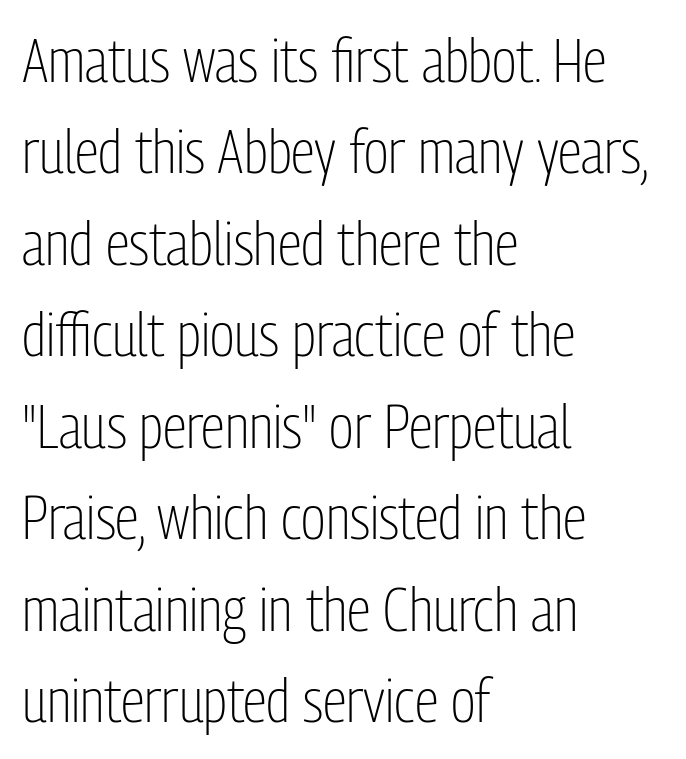
Which margin do the lines hug? The left one — the right edge is uneven. This is sans-serif lettering, the kind often seen on screens and signage. Evenly set lines give the paragraph a standard silhouette. The typeface has the unassuming heft of standard copy or less. The tracking reads as untouched default to a designer's eye.
